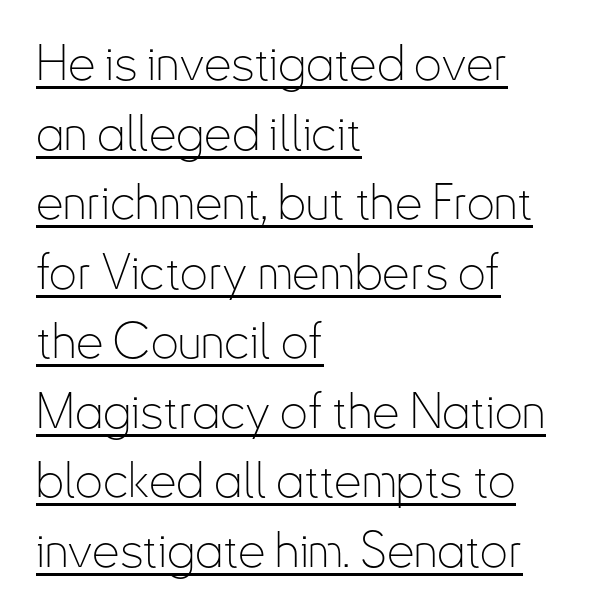
{"serif": "no", "italic": "no", "bold": "no", "weight": "thin", "width": "condensed", "stroke_contrast": "low", "x_height": "small", "monospaced": "no", "underline": "yes", "align": "left", "line_spacing": "normal", "line_spacing_ratio": 1.42, "letter_spacing": "normal", "letter_spacing_em": 0.0, "glyph_px": 49}
